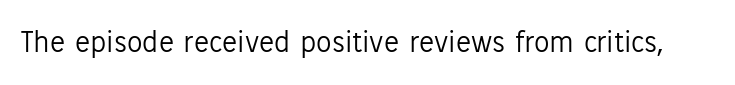
The image shows 31 px light sans-serif type, upright; set normal letter spacing, not underlined; low stroke contrast and a medium x-height.
